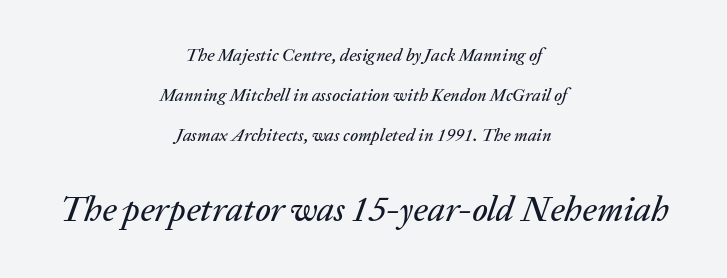
Q: Is the text italic (slanted)? A: Yes, it leans right by about 20 degrees.
Q: Is the text underlined? A: No.
Q: How is the paragraph aligned? A: Centered.
Q: Is the spacing between letters normal or unusually wide? A: Normal.
Q: Is the spacing between lines tight, normal or loose? A: Loose.
Q: Which block of text is set in a larger size, the first (top) or the second (bottom)? A: The second (bottom) one.
Q: Width (condensed, normal, or wide)? A: Normal.
Q: Stroke contrast? A: Low.
Q: x-height? A: Medium.
Q: Monospaced? A: No.
